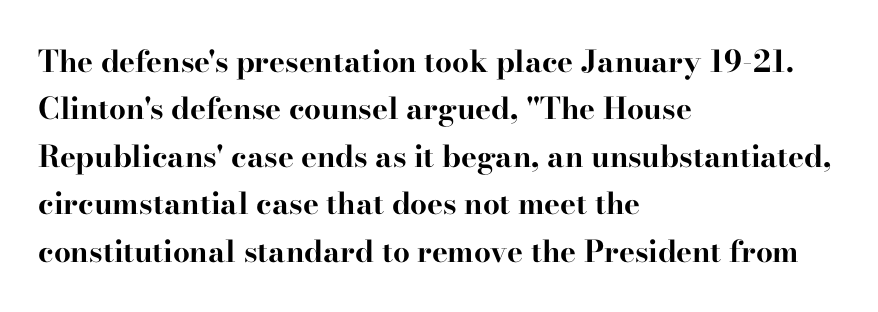
Left-aligned paragraph, ragged on the right. Reading down the column, the eye jumps a familiar distance to each next line. These lines carry a lot of weight — the face is fully bold. I'd call this a serif setting — the letters wear small feet. Varying glyph widths throughout — classic text-font behaviour.
